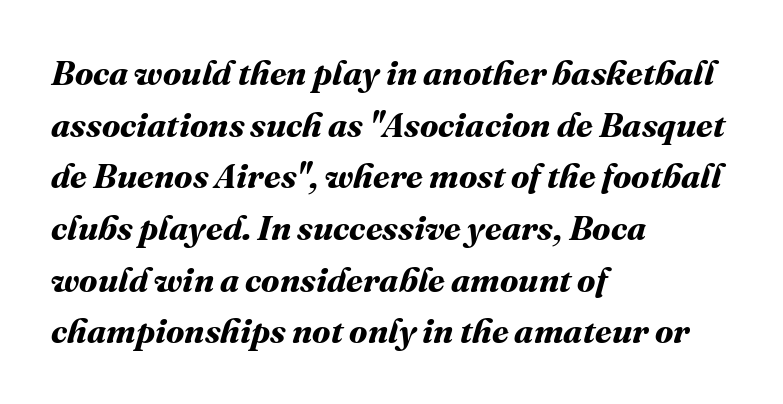
Q: Is the text bold? A: Yes.
Q: Is the text underlined? A: No.
Q: How is the paragraph aligned? A: Left-aligned.
Q: Is the spacing between letters normal or unusually wide? A: Normal.
Q: Is the spacing between lines tight, normal or loose? A: Normal.
Q: Width (condensed, normal, or wide)? A: Normal.
Q: Stroke contrast? A: Medium.
Q: x-height? A: Medium.
Q: Monospaced? A: No.
